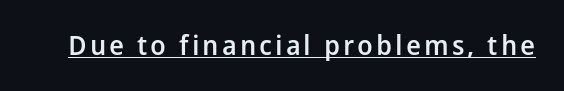
Underline: present. No italicization has been applied; the sample stays upright. Summary of weight: moderately heavy, a semibold.
